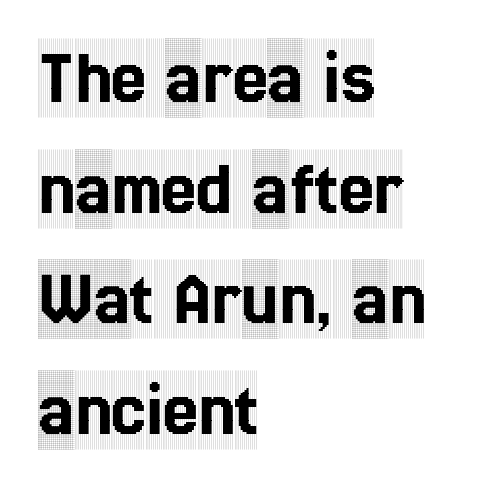
Q: Is the text italic (slanted)? A: No, it is upright.
Q: Is the typeface a serif or a sans-serif typeface? A: Serif.
Q: Is the text underlined? A: No.
Q: How is the paragraph aligned? A: Left-aligned.
Q: Is the spacing between letters normal or unusually wide? A: Normal.
Q: Is the spacing between lines tight, normal or loose? A: Normal.
Q: Width (condensed, normal, or wide)? A: Condensed.
Q: x-height? A: Large.
Q: Monospaced? A: No.
